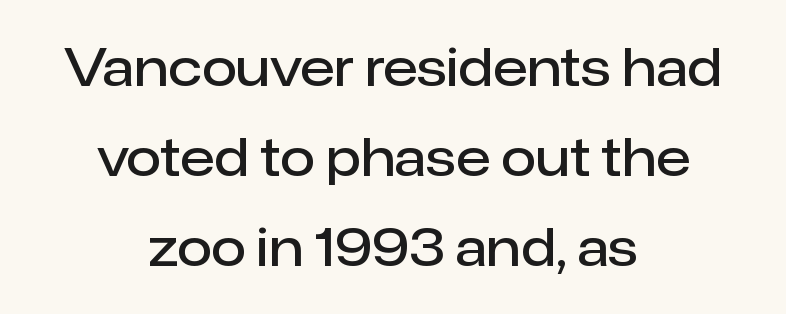
The image shows 51 px semibold sans-serif type, upright; set centered, line spacing 1.76x, normal letter spacing, not underlined; low stroke contrast and a medium x-height.
